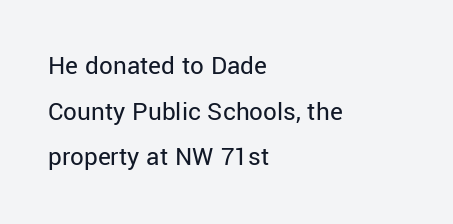
The image shows 27 px text type, upright; set left-aligned, normal line spacing (1.69x), normal letter spacing, not underlined.
